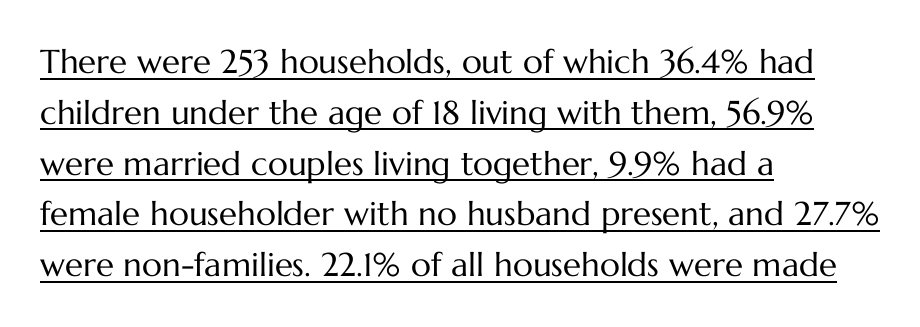
The image shows 33 px regular-weight type, upright; set left-aligned, normal line spacing (1.54x), normal letter spacing, underlined; medium stroke contrast and a medium x-height.
